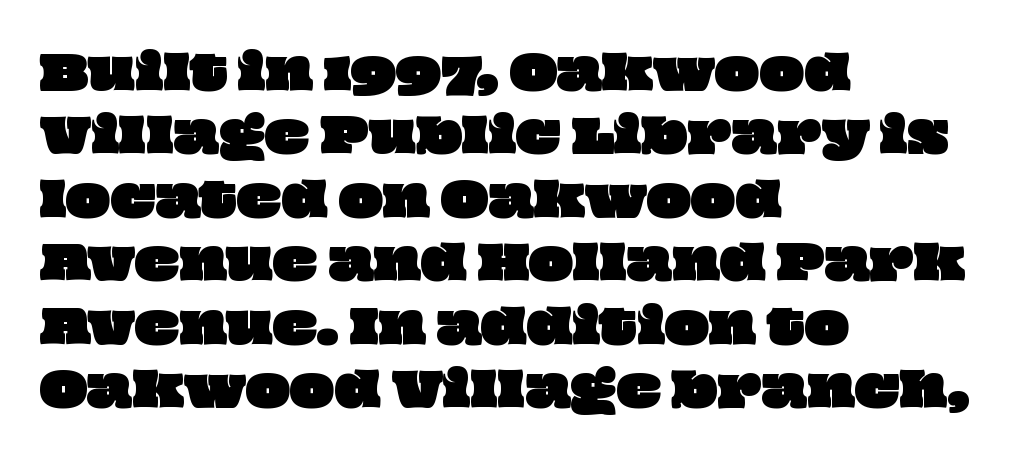
The image shows 47 px wide type; set left-aligned, normal line spacing (1.35x), normal letter spacing, not underlined; low stroke contrast and a large x-height.
